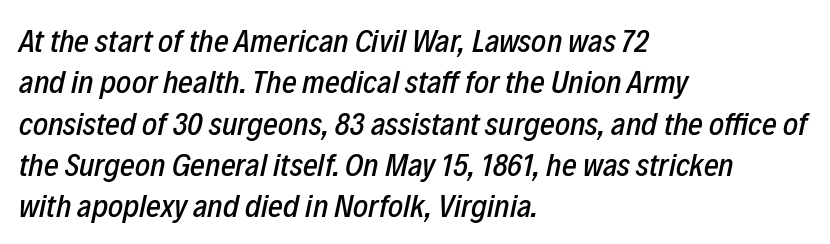
Yep, that's italic — everything's leaning. Has an underline been added? It has not. Regarding leading, the lines here are spaced in the standard way. Looks like regular typesetting: each glyph gets only the width it needs.
